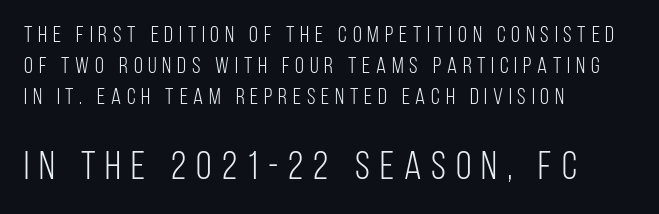
The image shows 40 px light, condensed sans-serif type, upright; set left-aligned, normal line spacing (1.35x), unusually wide letter spacing (+0.25 em), not underlined; the second (bottom) block is 1.74x larger; low stroke contrast and a large x-height.
